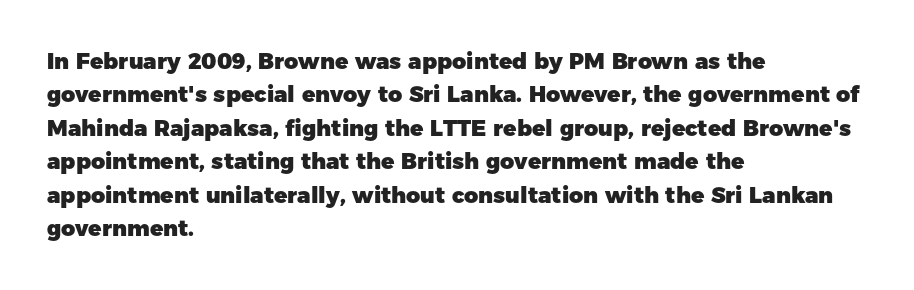
Q: Is the text bold? A: Yes.
Q: Is the text italic (slanted)? A: No, it is upright.
Q: Is the text underlined? A: No.
Q: How is the paragraph aligned? A: Left-aligned.
Q: Is the spacing between letters normal or unusually wide? A: Normal.
Q: Is the spacing between lines tight, normal or loose? A: Normal.
